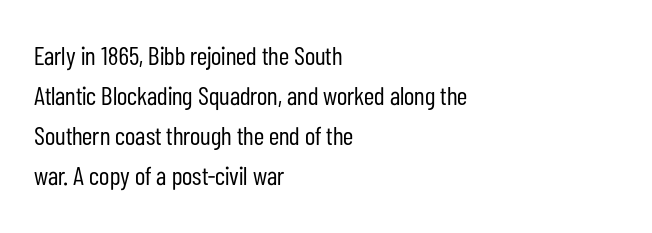
Q: Is the text bold? A: No.
Q: Is the text italic (slanted)? A: No, it is upright.
Q: Is the text underlined? A: No.
Q: How is the paragraph aligned? A: Left-aligned.
Q: Is the spacing between letters normal or unusually wide? A: Normal.
Q: Is the spacing between lines tight, normal or loose? A: Normal.
